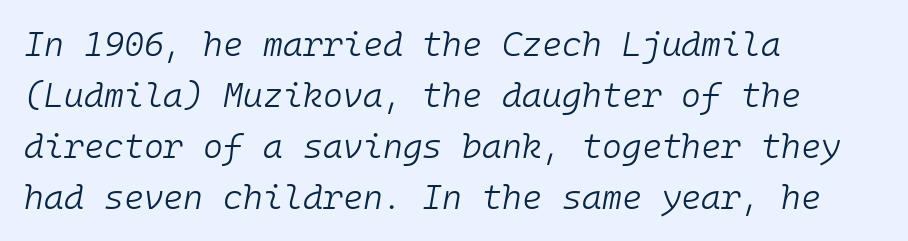
The image shows 34 px light type, italic (leaning right), monospaced; set left-aligned, normal line spacing (1.5x), normal letter spacing, not underlined; low stroke contrast and a medium x-height.
